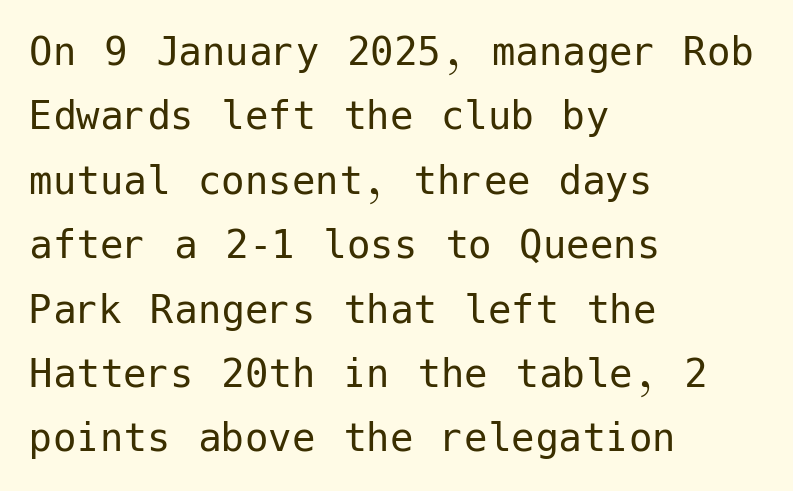
{"serif": "no", "italic": "no", "bold": "no", "weight": "regular", "width": "normal", "stroke_contrast": "low", "x_height": "medium", "underline": "no", "align": "left", "line_spacing": "normal", "line_spacing_ratio": 1.37, "letter_spacing": "normal", "letter_spacing_em": 0.0, "glyph_px": 47}
